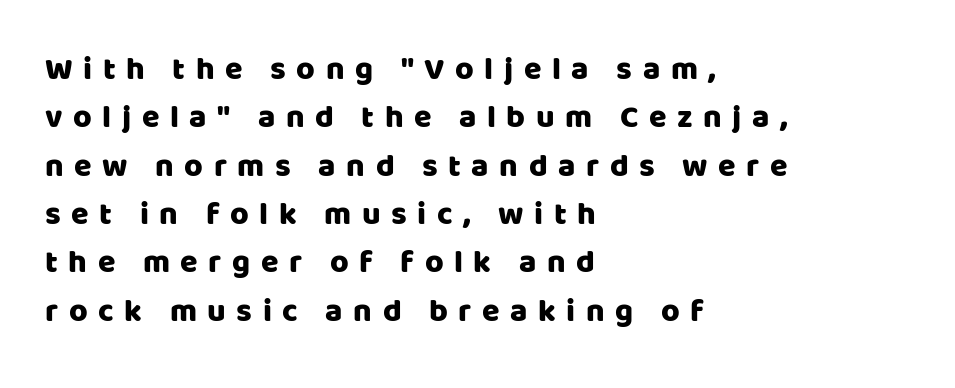
{"serif": "no", "italic": "no", "width": "normal", "stroke_contrast": "low", "x_height": "large", "monospaced": "no", "underline": "no", "align": "left", "line_spacing": "normal", "line_spacing_ratio": 1.51, "letter_spacing": "wide", "letter_spacing_em": 0.33, "glyph_px": 32}
